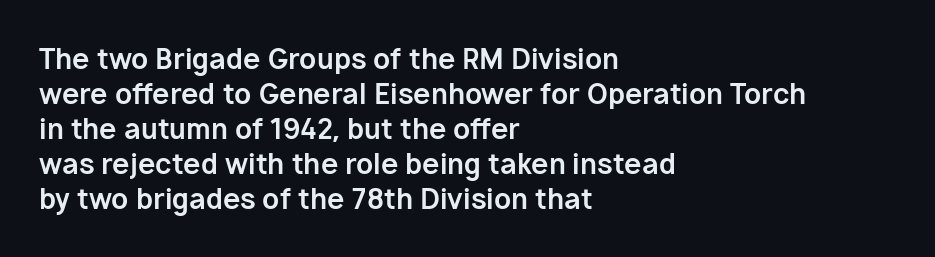
{"serif": "no", "italic": "no", "bold": "yes", "weight": "bold", "width": "normal", "stroke_contrast": "low", "x_height": "medium", "monospaced": "no", "underline": "no", "align": "left", "line_spacing": "normal", "line_spacing_ratio": 1.25, "letter_spacing": "normal", "letter_spacing_em": 0.0, "glyph_px": 28}
